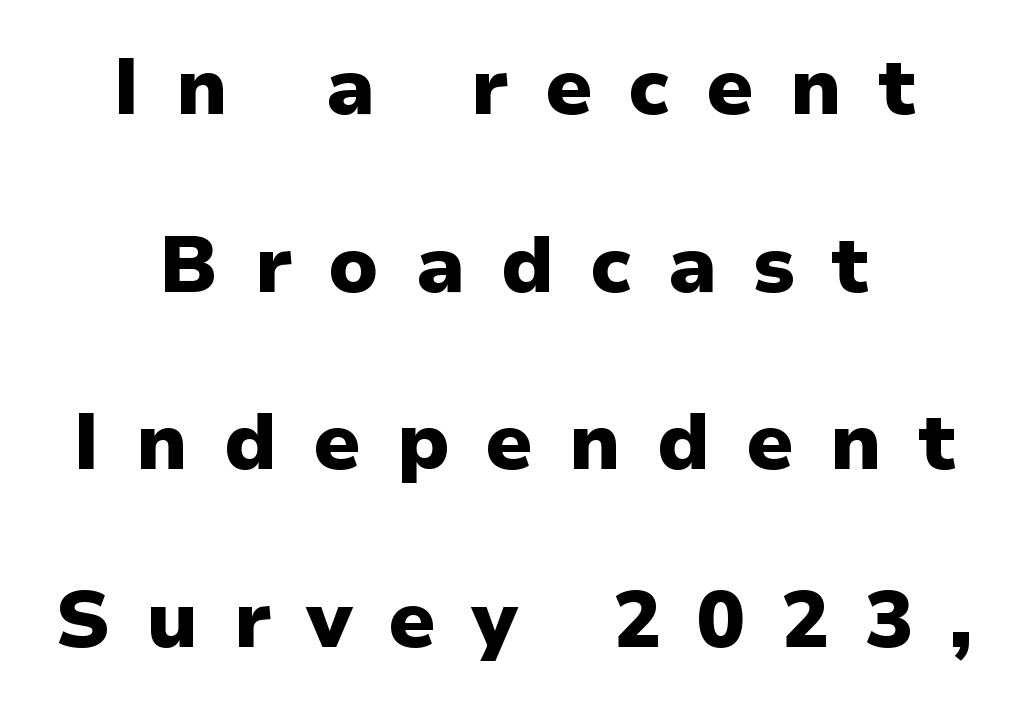
The image shows 80 px heavy sans-serif type, upright; set centered, loose line spacing (2.22x), unusually wide letter spacing (+0.45 em), not underlined; low stroke contrast and a medium x-height.
